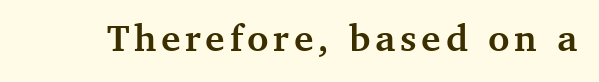
Q: Is the text bold? A: Yes.
Q: Is the text italic (slanted)? A: No, it is upright.
Q: Is the typeface a serif or a sans-serif typeface? A: Serif.
Q: Is the text underlined? A: No.
Q: Width (condensed, normal, or wide)? A: Normal.
Q: Stroke contrast? A: Medium.
Q: x-height? A: Medium.
Q: Monospaced? A: No.
